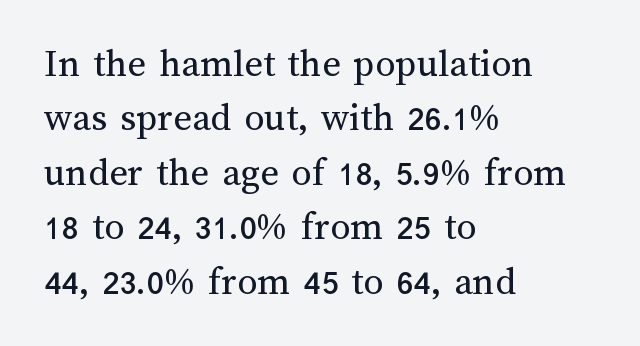
{"italic": "no", "bold": "no", "weight": "regular", "width": "normal", "stroke_contrast": "medium", "x_height": "medium", "monospaced": "no", "underline": "no", "align": "left", "line_spacing": "normal", "line_spacing_ratio": 1.36, "letter_spacing": "normal", "letter_spacing_em": 0.0, "glyph_px": 40}
